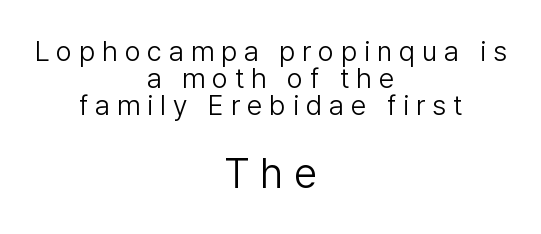
A student would call this center alignment; a typographer would say set centered. Underline: absent. Tracking here is generous; glyphs stand well apart from one another. No letter is thick-stroked: the sample isn't bold. Note: no serifs on the glyphs.
